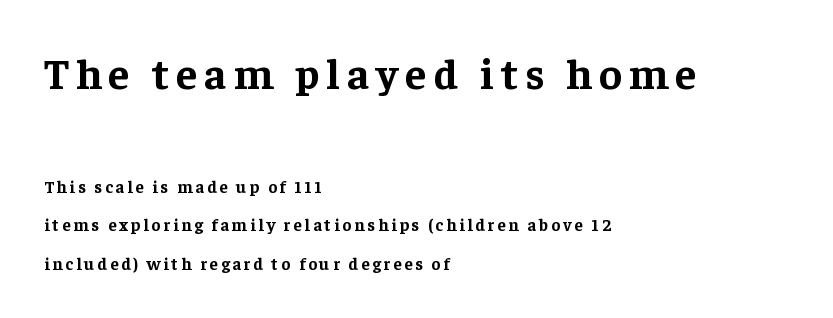
The image shows 43 px bold serif type, upright; set left-aligned, loose line spacing (2.25x), not underlined; the first (top) block is 2.53x larger; low stroke contrast and a medium x-height.
